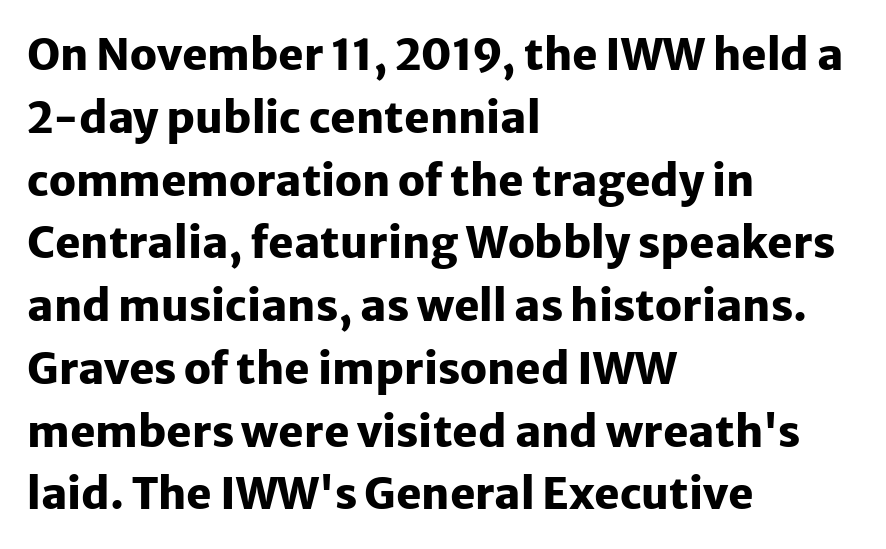
Q: Is the text bold? A: Yes.
Q: Is the text italic (slanted)? A: No, it is upright.
Q: Is the typeface a serif or a sans-serif typeface? A: Sans-serif.
Q: Is the text underlined? A: No.
Q: How is the paragraph aligned? A: Left-aligned.
Q: Is the spacing between letters normal or unusually wide? A: Normal.
Q: Is the spacing between lines tight, normal or loose? A: Normal.
Q: Width (condensed, normal, or wide)? A: Normal.
Q: Stroke contrast? A: Low.
Q: x-height? A: Medium.
Q: Monospaced? A: No.
